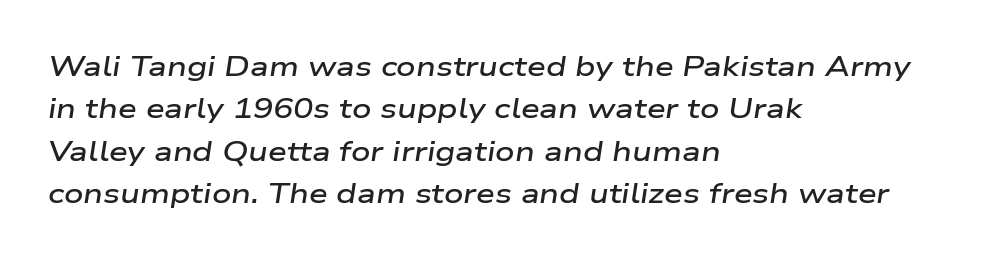
{"italic": "yes", "lean": "right", "slant_degrees": 9, "bold": "semi", "underline": "no", "align": "left", "line_spacing": "normal", "line_spacing_ratio": 1.57, "letter_spacing": "normal", "letter_spacing_em": 0.0, "glyph_px": 27}
